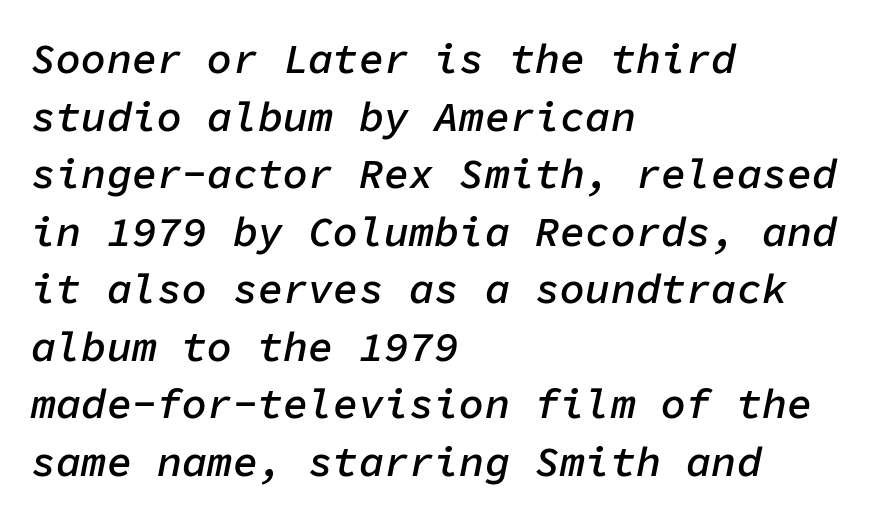
Q: Is the text bold? A: Semi-bold.
Q: Is the text italic (slanted)? A: Yes, it leans right by about 11 degrees.
Q: Is the text underlined? A: No.
Q: How is the paragraph aligned? A: Left-aligned.
Q: Is the spacing between letters normal or unusually wide? A: Normal.
Q: Is the spacing between lines tight, normal or loose? A: Normal.
Q: Width (condensed, normal, or wide)? A: Normal.
Q: Stroke contrast? A: Low.
Q: x-height? A: Medium.
Q: Monospaced? A: Yes.
